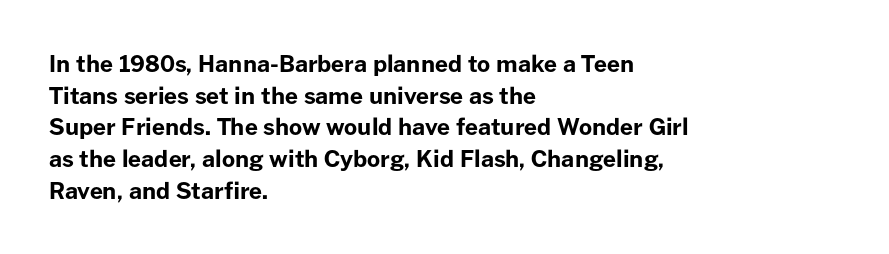
The image shows 23 px bold type, upright; set left-aligned, normal line spacing (1.38x), normal letter spacing, not underlined.
